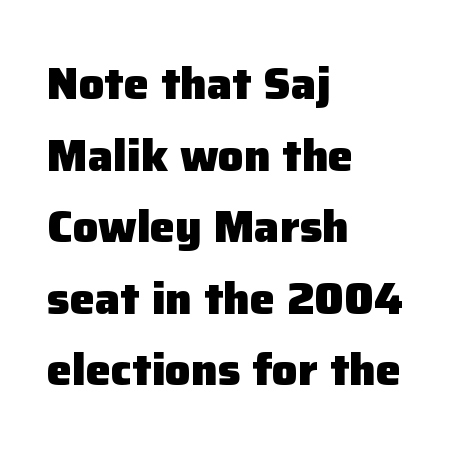
The image shows 45 px heavy sans-serif type, upright; set left-aligned, normal line spacing (1.59x), normal letter spacing, not underlined; low stroke contrast and a medium x-height.
